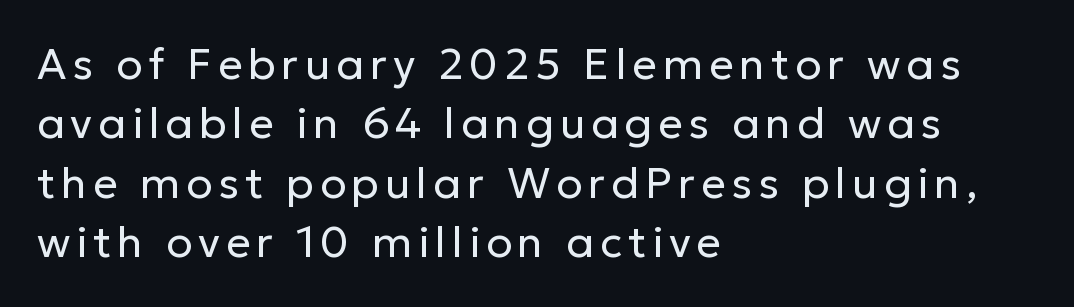
The image shows 43 px regular-weight sans-serif type, upright; set left-aligned, normal line spacing (1.38x), not underlined; low stroke contrast and a medium x-height.
